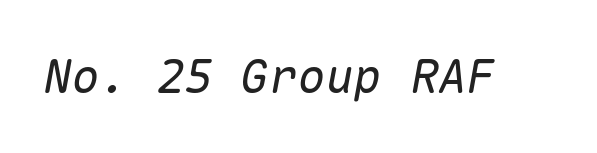
The image shows 47 px text type, italic (leaning right), monospaced; set normal letter spacing, not underlined; medium stroke contrast and a medium x-height.
